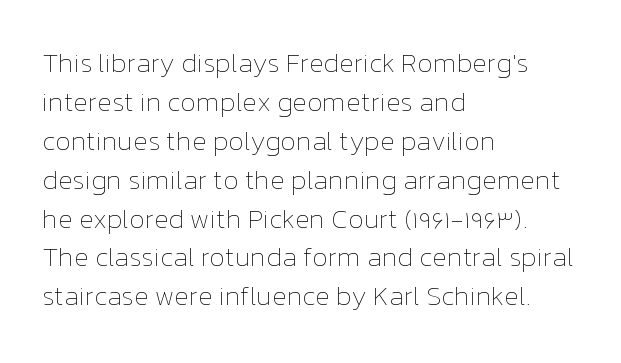
{"italic": "no", "bold": "no", "underline": "no", "align": "left", "line_spacing": "normal", "line_spacing_ratio": 1.44, "letter_spacing": "normal", "letter_spacing_em": 0.0, "glyph_px": 27}
